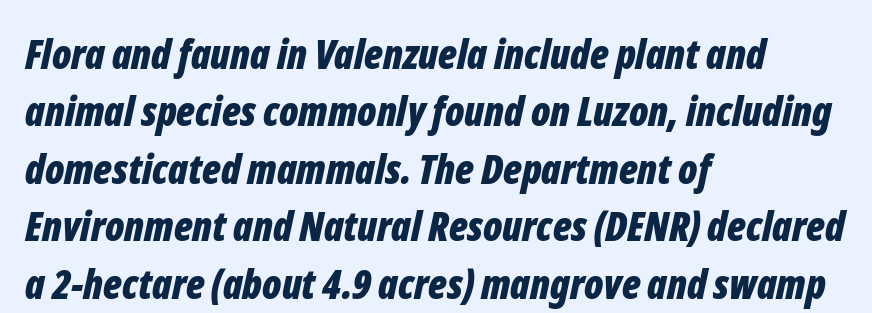
The image shows 41 px bold, condensed type, italic (leaning right); set left-aligned, normal line spacing (1.4x), normal letter spacing, not underlined; low stroke contrast and a medium x-height.
